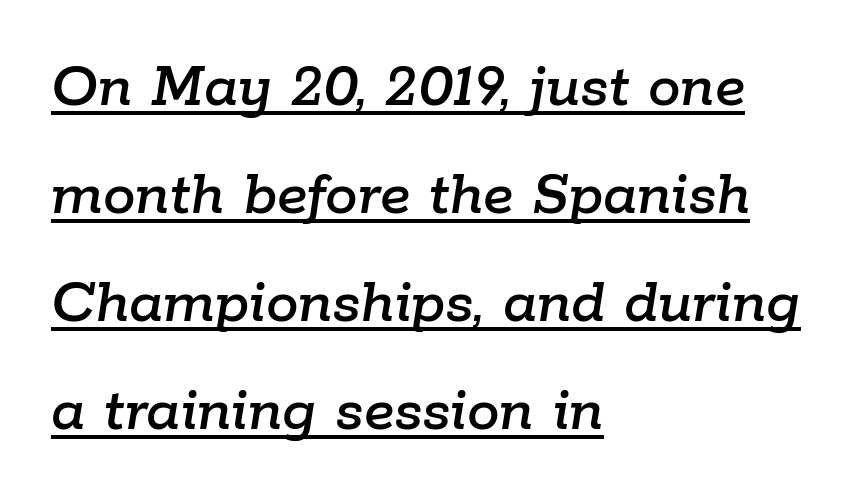
The image shows 65 px text type, italic (leaning right); set left-aligned, normal line spacing (1.66x), normal letter spacing, underlined; low stroke contrast and a medium x-height.
